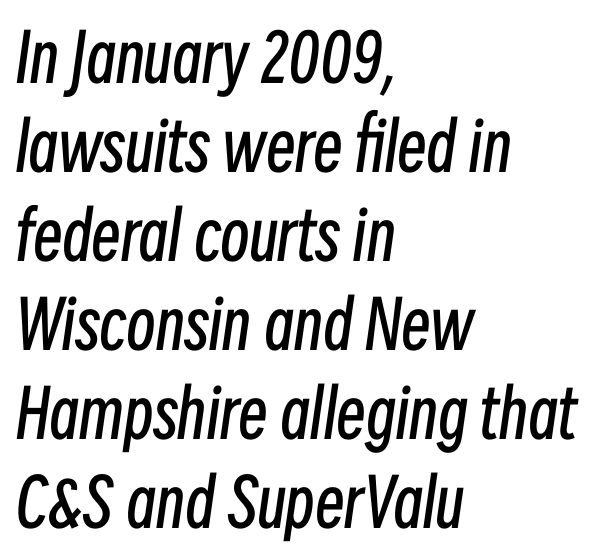
{"italic": "yes", "lean": "right", "slant_degrees": 8, "bold": "no", "weight": "regular", "width": "condensed", "stroke_contrast": "low", "x_height": "medium", "monospaced": "no", "underline": "no", "align": "left", "line_spacing": "normal", "line_spacing_ratio": 1.35, "letter_spacing": "normal", "letter_spacing_em": 0.0, "glyph_px": 66}
